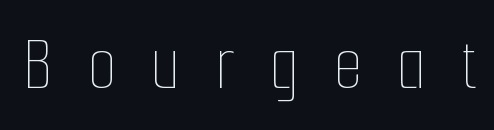
The passage shown is not bold in any degree. The typography opts for an upright posture over an oblique one. Display-style spreading of the glyphs; the letterfit is very open. Unmarked baselines from the first word to the last.
